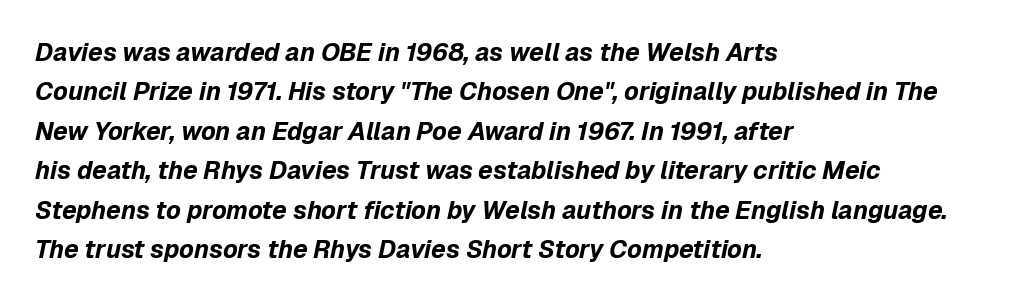
{"italic": "yes", "lean": "right", "slant_degrees": 12, "bold": "yes", "underline": "no", "align": "left", "line_spacing": "normal", "line_spacing_ratio": 1.58, "letter_spacing": "normal", "letter_spacing_em": 0.0, "glyph_px": 25}
